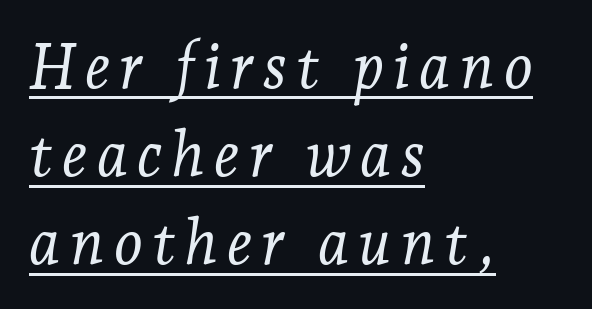
Compared with a centered layout, this one pins lines to the left instead. Spacing verdict: proportional, widths tailored to each character. Serif or sans? Serif — the stroke terminals have little feet. Bold? No — there's no thickening of the strokes.
